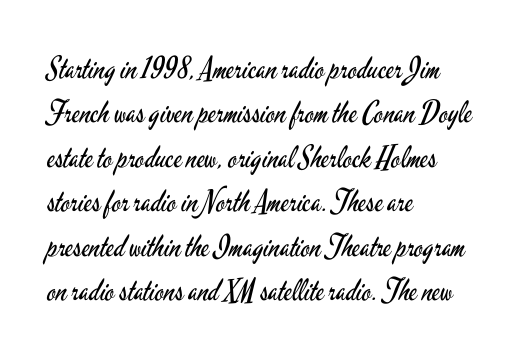
Quick note: underline off. How would I describe the line gaps? Plain and ordinary. Each line starts at the same left margin while the right side varies. Think standard paragraph weight, or any step lighter than that.
